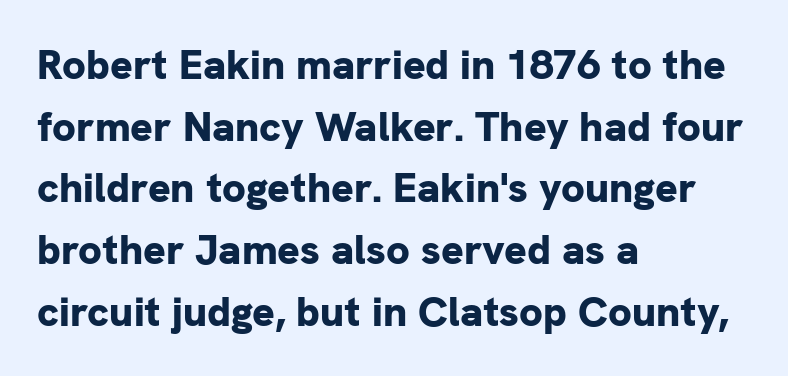
Looks like regular typesetting: each glyph gets only the width it needs. The type sits square on the baseline with zero lean. Classification — sans serif. Type without underlining. The ragged edge is on the right, which tells us the setting is flush left.
